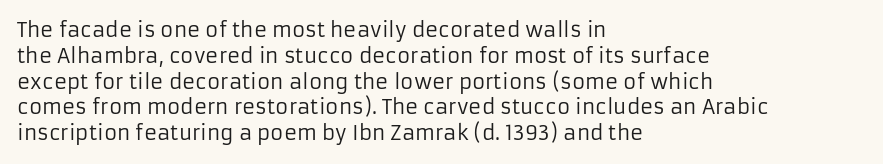
The image shows 20 px text type, upright; set left-aligned, normal line spacing (1.29x), normal letter spacing, not underlined.
